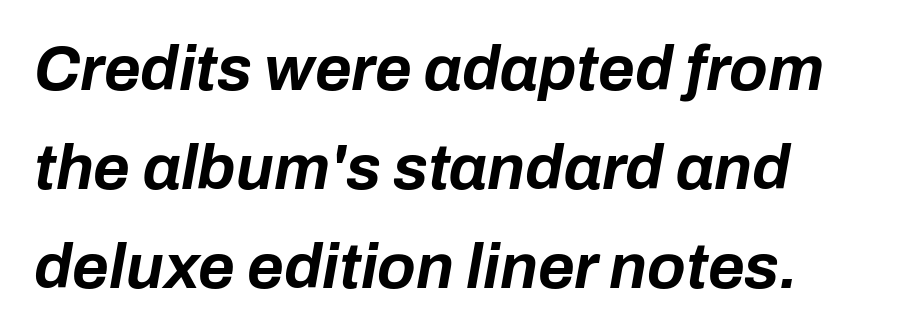
{"italic": "yes", "lean": "right", "slant_degrees": 10, "bold": "yes", "weight": "bold", "width": "normal", "stroke_contrast": "low", "x_height": "medium", "monospaced": "no", "underline": "no", "align": "left", "line_spacing": "normal", "line_spacing_ratio": 1.57, "letter_spacing": "normal", "letter_spacing_em": 0.0, "glyph_px": 63}
